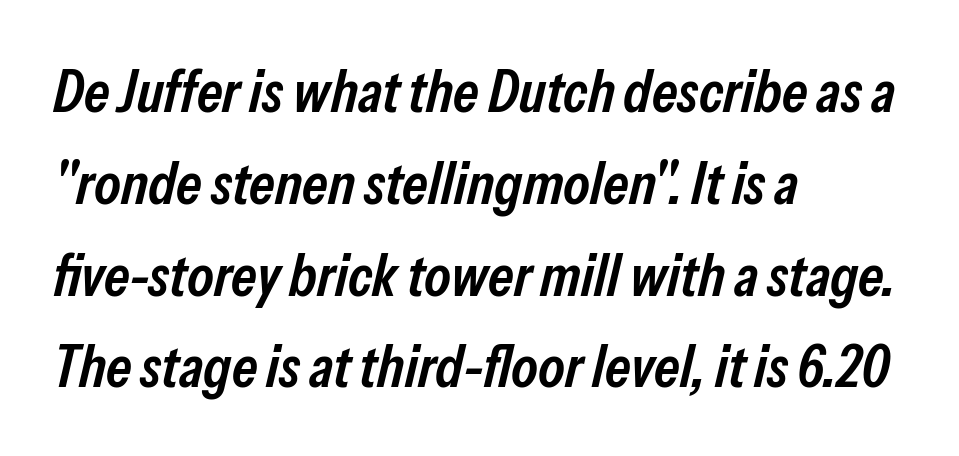
Regular leading. A bit beefed up — I'd call it semibold rather than bold. Characters are canted at an angle relative to the baseline's perpendicular. Between one letter and the next there's only the usual sliver of space. The area under the type is left untouched.
